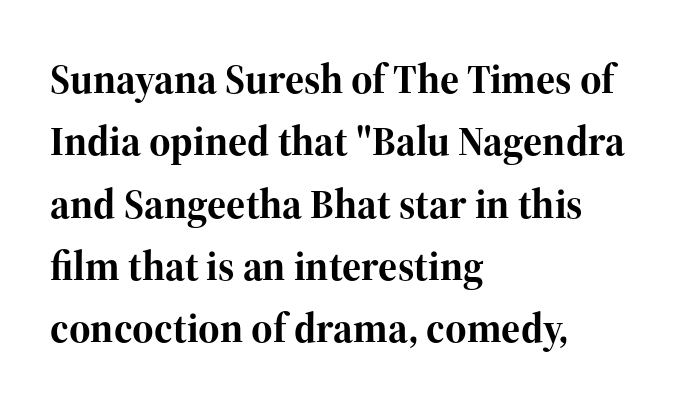
Q: Is the text bold? A: Yes.
Q: Is the text italic (slanted)? A: No, it is upright.
Q: Is the typeface a serif or a sans-serif typeface? A: Serif.
Q: Is the text underlined? A: No.
Q: How is the paragraph aligned? A: Left-aligned.
Q: Is the spacing between letters normal or unusually wide? A: Normal.
Q: Is the spacing between lines tight, normal or loose? A: Normal.
Q: Width (condensed, normal, or wide)? A: Normal.
Q: Stroke contrast? A: High.
Q: x-height? A: Medium.
Q: Monospaced? A: No.
